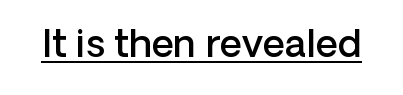
The image shows 38 px semibold sans-serif type, upright; set normal letter spacing, underlined; low stroke contrast and a medium x-height.
